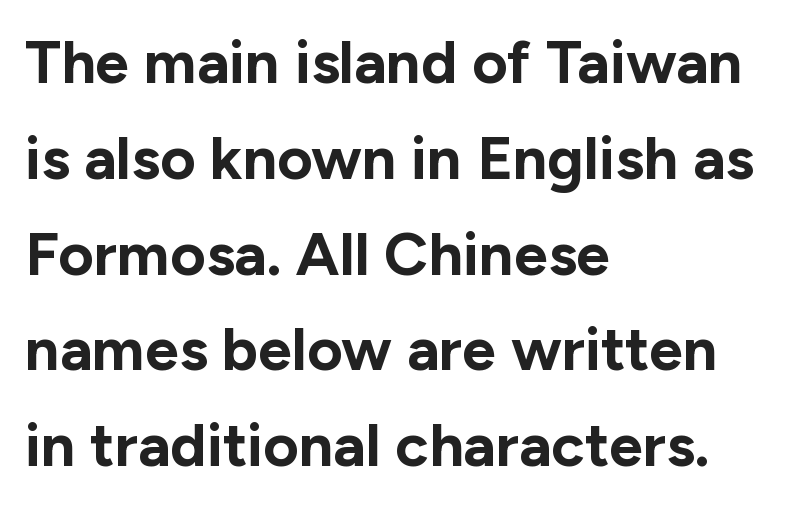
Q: Is the text bold? A: Yes.
Q: Is the text italic (slanted)? A: No, it is upright.
Q: Is the typeface a serif or a sans-serif typeface? A: Sans-serif.
Q: Is the text underlined? A: No.
Q: How is the paragraph aligned? A: Left-aligned.
Q: Is the spacing between letters normal or unusually wide? A: Normal.
Q: Is the spacing between lines tight, normal or loose? A: Normal.
Q: Width (condensed, normal, or wide)? A: Normal.
Q: Stroke contrast? A: Low.
Q: x-height? A: Medium.
Q: Monospaced? A: No.
